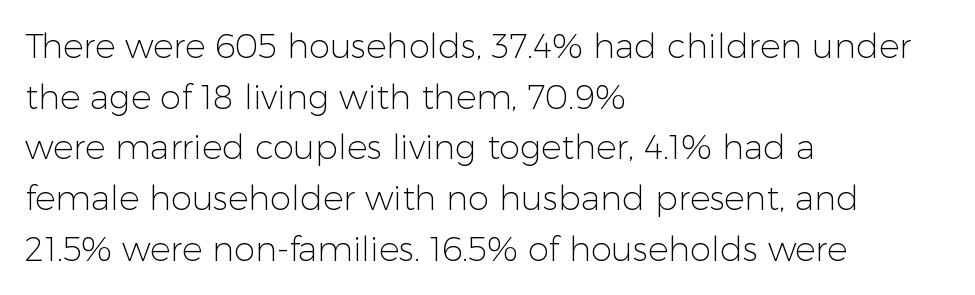
Q: Is the text bold? A: No.
Q: Is the text italic (slanted)? A: No, it is upright.
Q: Is the typeface a serif or a sans-serif typeface? A: Sans-serif.
Q: Is the text underlined? A: No.
Q: How is the paragraph aligned? A: Left-aligned.
Q: Is the spacing between letters normal or unusually wide? A: Normal.
Q: Is the spacing between lines tight, normal or loose? A: Normal.
Q: Width (condensed, normal, or wide)? A: Normal.
Q: Stroke contrast? A: Low.
Q: x-height? A: Medium.
Q: Monospaced? A: No.
